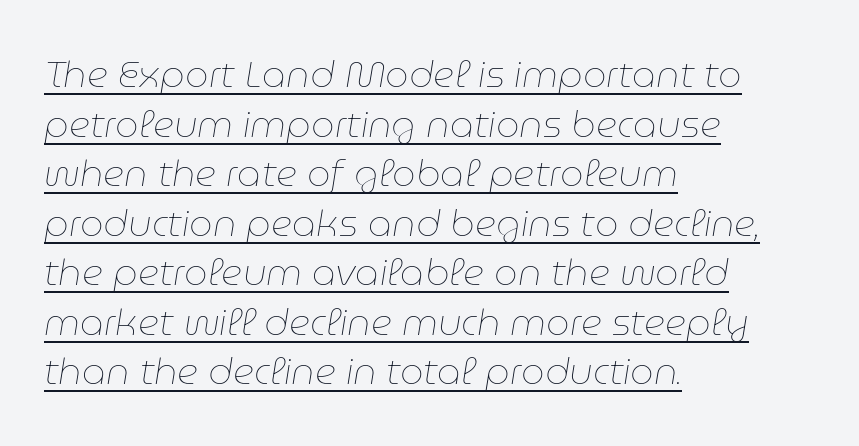
The image shows 37 px thin type, italic (leaning right); set left-aligned, normal line spacing (1.34x), normal letter spacing, underlined; low stroke contrast and a medium x-height.
